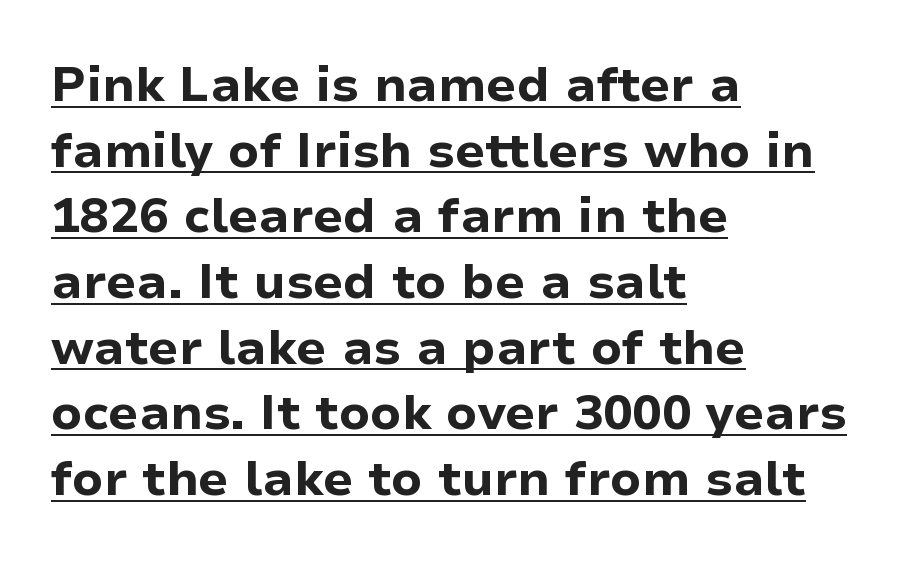
This is sans-serif lettering, the kind often seen on screens and signage. These lines were composed using upright roman letters. Inter-character spacing is left at the font's built-in metrics. Which margin do the lines hug? The left one — the right edge is uneven.
